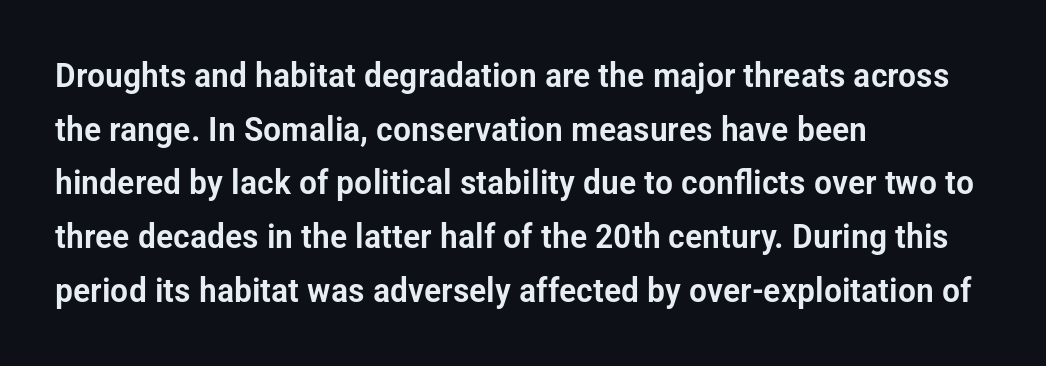
{"serif": "no", "italic": "no", "width": "condensed", "stroke_contrast": "low", "x_height": "medium", "monospaced": "no", "underline": "no", "align": "left", "line_spacing": "normal", "line_spacing_ratio": 1.58, "letter_spacing": "normal", "letter_spacing_em": 0.0, "glyph_px": 34}
